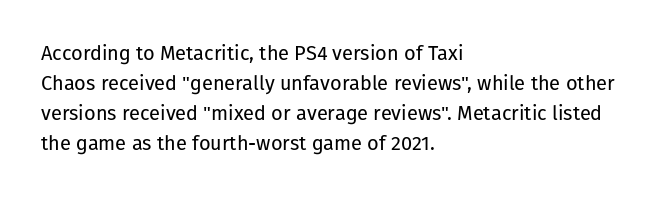
{"italic": "no", "bold": "no", "underline": "no", "align": "left", "line_spacing": "normal", "line_spacing_ratio": 1.5, "letter_spacing": "normal", "letter_spacing_em": 0.0, "glyph_px": 20}
